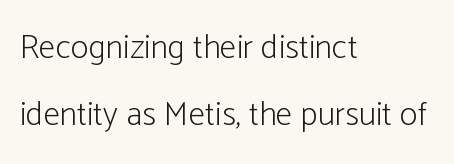
Q: Is the text bold? A: No.
Q: Is the text italic (slanted)? A: No, it is upright.
Q: Is the typeface a serif or a sans-serif typeface? A: Sans-serif.
Q: Is the text underlined? A: No.
Q: How is the paragraph aligned? A: Left-aligned.
Q: Is the spacing between letters normal or unusually wide? A: Normal.
Q: Is the spacing between lines tight, normal or loose? A: Loose.
Q: Width (condensed, normal, or wide)? A: Condensed.
Q: Stroke contrast? A: Low.
Q: x-height? A: Medium.
Q: Monospaced? A: No.
